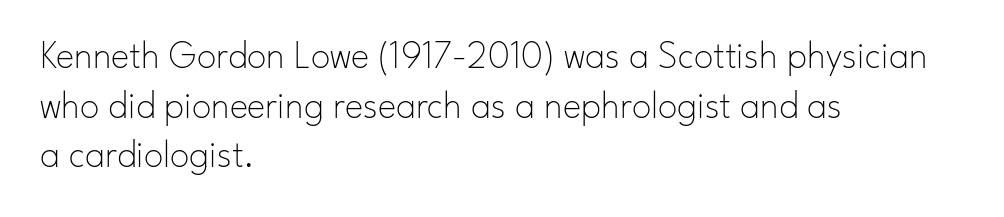
The image shows 39 px thin sans-serif type, upright; set left-aligned, normal line spacing (1.27x), normal letter spacing, not underlined; low stroke contrast and a small x-height.
